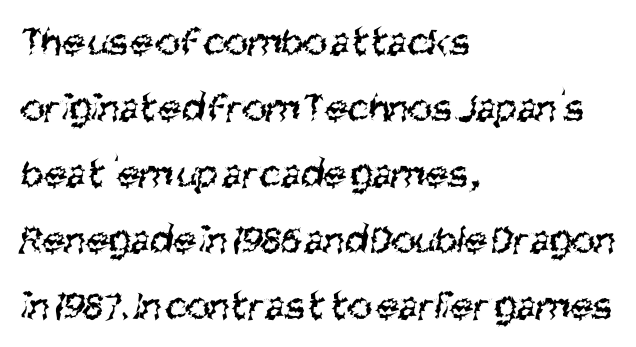
Q: Is the text bold? A: No.
Q: Is the typeface a serif or a sans-serif typeface? A: Sans-serif.
Q: Is the text underlined? A: No.
Q: How is the paragraph aligned? A: Left-aligned.
Q: Is the spacing between letters normal or unusually wide? A: Normal.
Q: Is the spacing between lines tight, normal or loose? A: Normal.
Q: Width (condensed, normal, or wide)? A: Condensed.
Q: Stroke contrast? A: Medium.
Q: x-height? A: Large.
Q: Monospaced? A: No.
